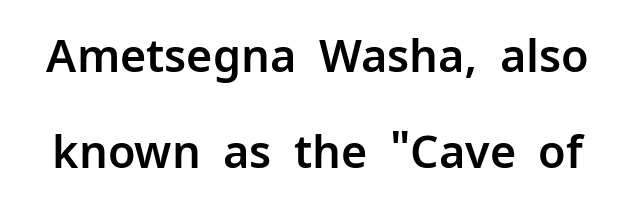
The letters advance in unequal steps, a hallmark of proportional type. The type family on display is of the sans-serif kind. Rows of type keep a wide berth in the vertical direction. Nobody touched the tracking dial on this one. Posture: straight, roman, zero tilt.
